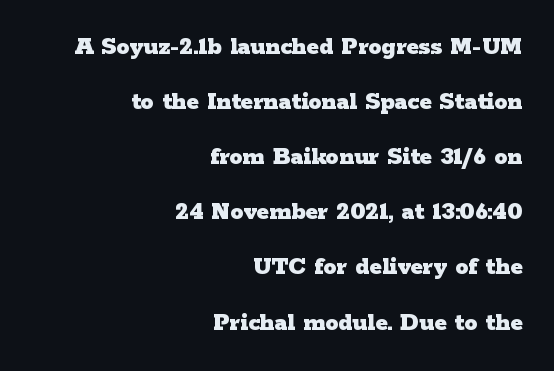
Bare-footed words on every line. Does the leading feel generous? Absolutely, it's lavish. On the weight axis this lands at bold, roughly 700. Inter-character spacing is left at the font's built-in metrics. The specimen reads as upright at a glance.
